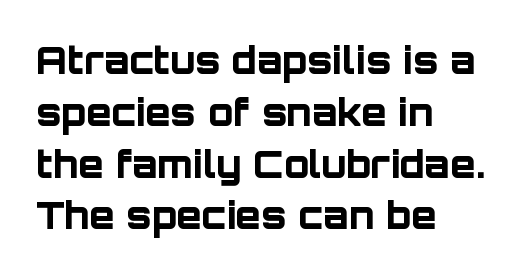
Q: Is the text bold? A: Yes.
Q: Is the text italic (slanted)? A: No, it is upright.
Q: Is the typeface a serif or a sans-serif typeface? A: Sans-serif.
Q: Is the text underlined? A: No.
Q: How is the paragraph aligned? A: Left-aligned.
Q: Is the spacing between letters normal or unusually wide? A: Normal.
Q: Is the spacing between lines tight, normal or loose? A: Normal.
Q: Width (condensed, normal, or wide)? A: Normal.
Q: Stroke contrast? A: Low.
Q: x-height? A: Large.
Q: Monospaced? A: No.
